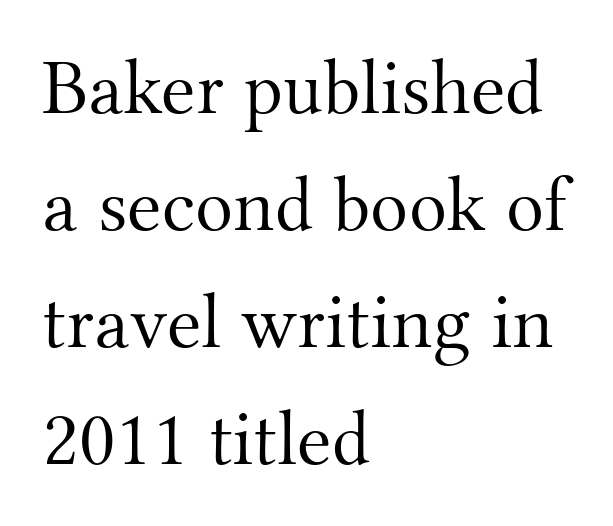
{"serif": "yes", "italic": "no", "bold": "no", "weight": "light", "width": "normal", "stroke_contrast": "medium", "x_height": "small", "monospaced": "no", "underline": "no", "align": "left", "line_spacing": "normal", "line_spacing_ratio": 1.48, "letter_spacing": "normal", "letter_spacing_em": 0.0, "glyph_px": 79}
